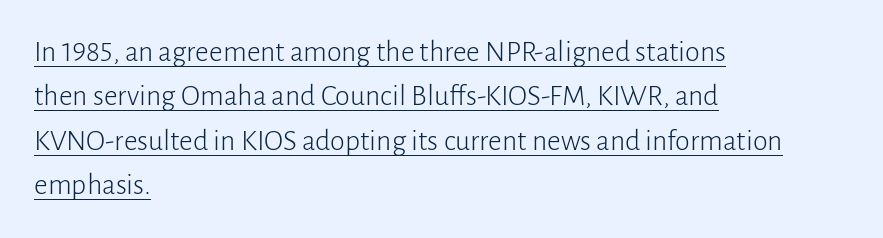
Q: Is the text bold? A: No.
Q: Is the text italic (slanted)? A: No, it is upright.
Q: Is the typeface a serif or a sans-serif typeface? A: Sans-serif.
Q: Is the text underlined? A: Yes.
Q: How is the paragraph aligned? A: Left-aligned.
Q: Is the spacing between letters normal or unusually wide? A: Normal.
Q: Is the spacing between lines tight, normal or loose? A: Normal.
Q: Width (condensed, normal, or wide)? A: Normal.
Q: Stroke contrast? A: Low.
Q: x-height? A: Medium.
Q: Monospaced? A: No.
